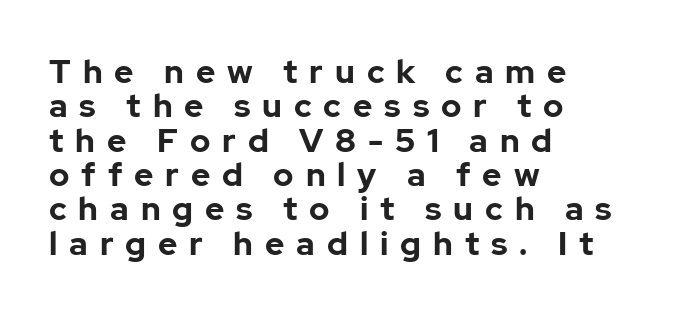
{"serif": "no", "italic": "no", "bold": "yes", "weight": "bold", "width": "normal", "stroke_contrast": "low", "x_height": "medium", "monospaced": "no", "underline": "no", "align": "left", "line_spacing": "tight", "line_spacing_ratio": 1.04, "letter_spacing": "wide", "letter_spacing_em": 0.36, "glyph_px": 33}
